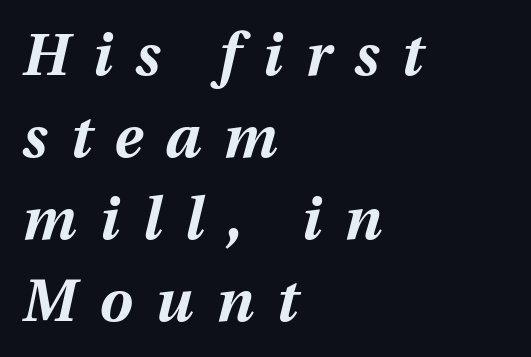
Q: Is the text bold? A: Yes.
Q: Is the text italic (slanted)? A: Yes, it leans right by about 12 degrees.
Q: Is the text underlined? A: No.
Q: How is the paragraph aligned? A: Left-aligned.
Q: Is the spacing between letters normal or unusually wide? A: Unusually wide.
Q: Is the spacing between lines tight, normal or loose? A: Normal.
Q: Width (condensed, normal, or wide)? A: Normal.
Q: Stroke contrast? A: Medium.
Q: x-height? A: Medium.
Q: Monospaced? A: No.
